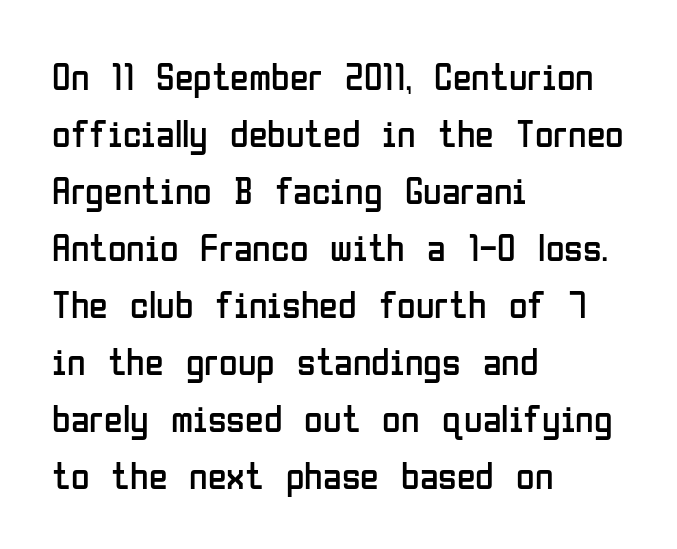
The image shows 38 px regular-weight, condensed sans-serif type, upright; set left-aligned, normal line spacing (1.5x), normal letter spacing, not underlined; low stroke contrast and a medium x-height.
